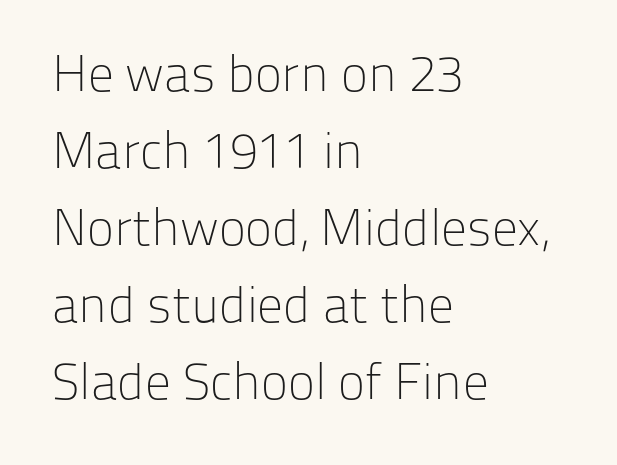
{"serif": "no", "italic": "no", "bold": "no", "weight": "light", "width": "normal", "stroke_contrast": "low", "x_height": "medium", "monospaced": "no", "underline": "no", "align": "left", "line_spacing": "normal", "line_spacing_ratio": 1.51, "letter_spacing": "normal", "letter_spacing_em": 0.0, "glyph_px": 51}
